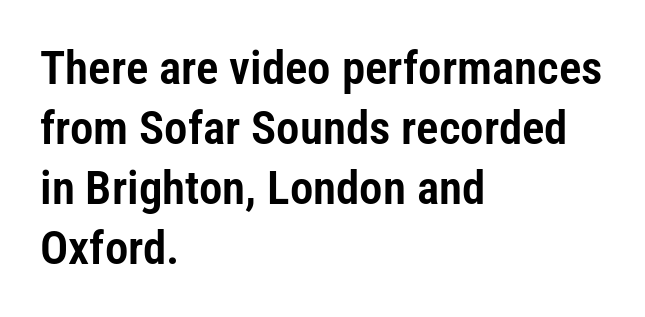
The image shows 47 px condensed sans-serif type, upright; set left-aligned, normal line spacing (1.28x), normal letter spacing, not underlined; low stroke contrast and a medium x-height.
